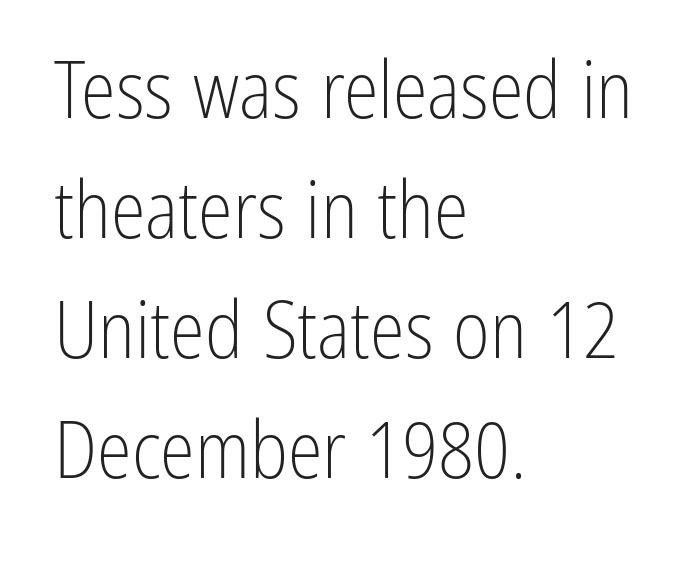
Q: Is the text bold? A: No.
Q: Is the text italic (slanted)? A: No, it is upright.
Q: Is the typeface a serif or a sans-serif typeface? A: Sans-serif.
Q: Is the text underlined? A: No.
Q: How is the paragraph aligned? A: Left-aligned.
Q: Is the spacing between letters normal or unusually wide? A: Normal.
Q: Is the spacing between lines tight, normal or loose? A: Normal.
Q: Width (condensed, normal, or wide)? A: Condensed.
Q: Stroke contrast? A: Low.
Q: x-height? A: Medium.
Q: Monospaced? A: No.
